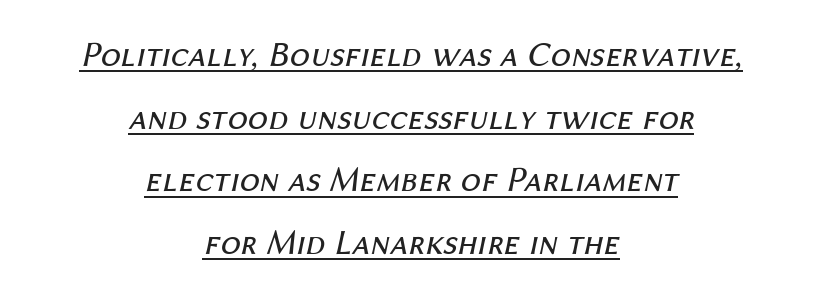
Every word sits above its own underline. How are the letters spaced? Ordinarily, with no added tracking. Stem width sits at or under what a default text font uses. Every character sits at an angle, as italics do. Every row of glyphs is offset so its center matches the block's center. The rendering uses natural spacing where letterforms have individual widths.
